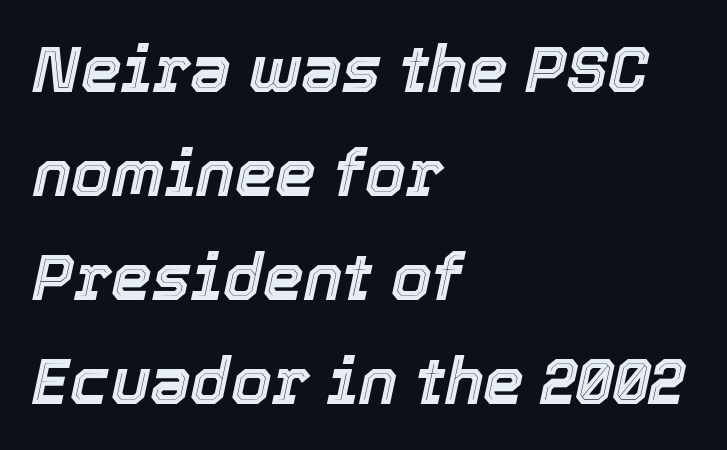
Q: Is the text italic (slanted)? A: Yes, it leans right by about 12 degrees.
Q: Is the text underlined? A: No.
Q: How is the paragraph aligned? A: Left-aligned.
Q: Is the spacing between letters normal or unusually wide? A: Normal.
Q: Is the spacing between lines tight, normal or loose? A: Normal.
Q: Width (condensed, normal, or wide)? A: Normal.
Q: x-height? A: Medium.
Q: Monospaced? A: No.
